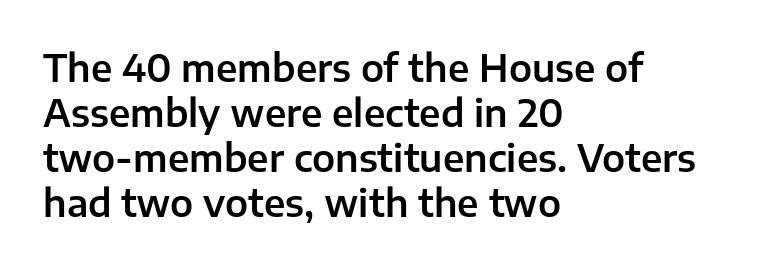
The image shows 37 px sans-serif type, upright; set left-aligned, line spacing 1.22x, normal letter spacing, not underlined; low stroke contrast and a medium x-height.
